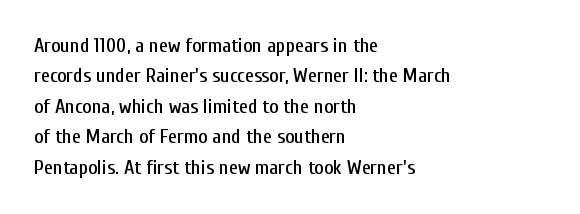
{"italic": "no", "underline": "no", "align": "left", "line_spacing": "normal", "line_spacing_ratio": 1.52, "letter_spacing": "normal", "letter_spacing_em": 0.0, "glyph_px": 20}
